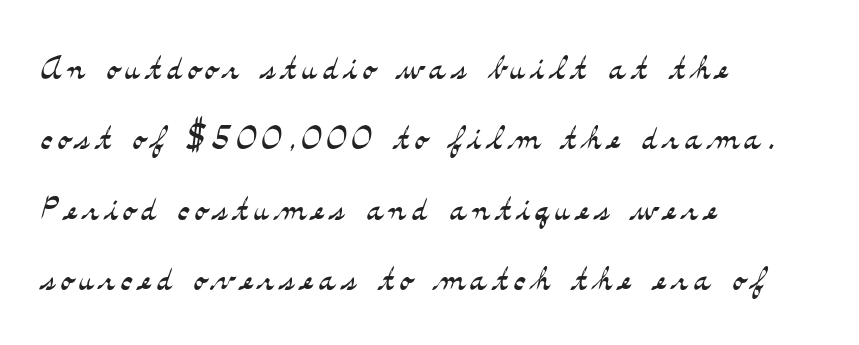
The image shows 44 px light, wide serif type; set left-aligned, normal line spacing (1.6x), not underlined; medium stroke contrast and a small x-height.
